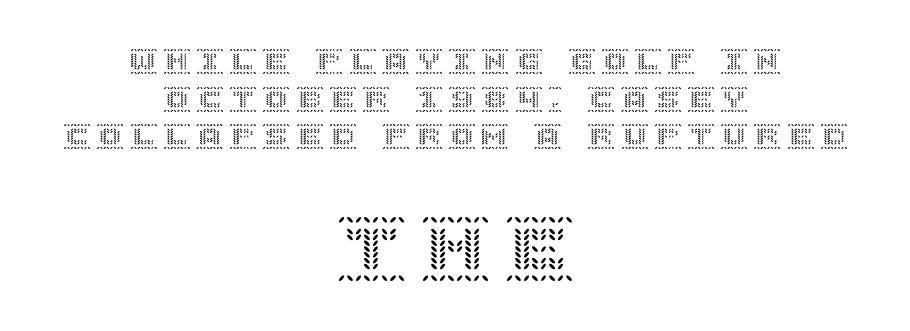
Q: Is the text italic (slanted)? A: No, it is upright.
Q: Is the text underlined? A: No.
Q: How is the paragraph aligned? A: Centered.
Q: Is the spacing between letters normal or unusually wide? A: Unusually wide.
Q: Is the spacing between lines tight, normal or loose? A: Normal.
Q: Which block of text is set in a larger size, the first (top) or the second (bottom)? A: The second (bottom) one.
Q: Width (condensed, normal, or wide)? A: Normal.
Q: x-height? A: Large.
